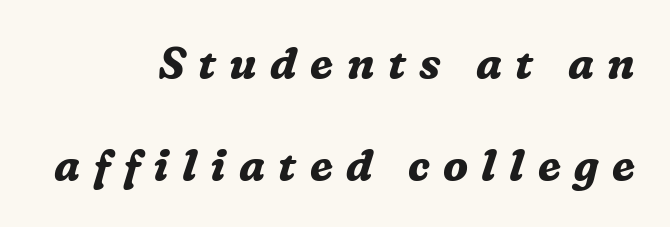
{"serif": "yes", "italic": "yes", "lean": "right", "slant_degrees": 16, "bold": "yes", "weight": "bold", "width": "normal", "stroke_contrast": "medium", "x_height": "medium", "monospaced": "no", "underline": "no", "align": "right", "line_spacing": "loose", "line_spacing_ratio": 2.38, "letter_spacing": "wide", "letter_spacing_em": 0.31, "glyph_px": 43}
